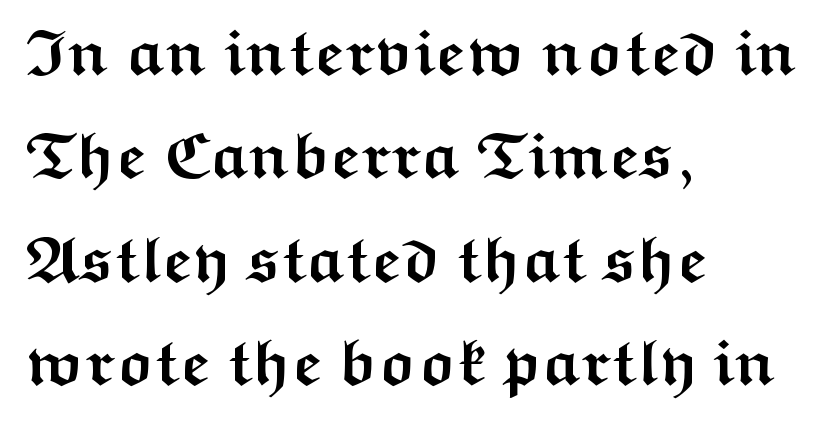
{"serif": "no", "italic": "no", "bold": "yes", "weight": "semibold", "width": "wide", "stroke_contrast": "medium", "x_height": "medium", "monospaced": "no", "underline": "no", "align": "left", "line_spacing": "normal", "line_spacing_ratio": 1.59, "letter_spacing": "normal", "letter_spacing_em": 0.0, "glyph_px": 65}
